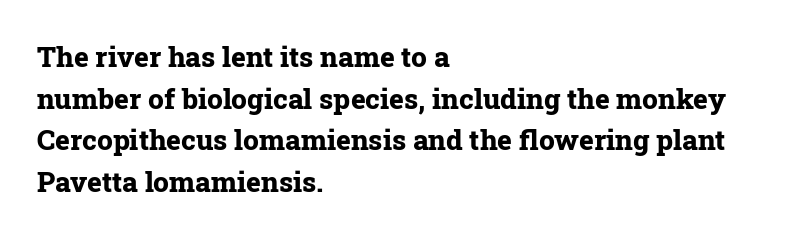
Q: Is the text bold? A: Yes.
Q: Is the text italic (slanted)? A: No, it is upright.
Q: Is the typeface a serif or a sans-serif typeface? A: Serif.
Q: Is the text underlined? A: No.
Q: How is the paragraph aligned? A: Left-aligned.
Q: Is the spacing between letters normal or unusually wide? A: Normal.
Q: Is the spacing between lines tight, normal or loose? A: Normal.
Q: Width (condensed, normal, or wide)? A: Normal.
Q: Stroke contrast? A: Low.
Q: x-height? A: Medium.
Q: Monospaced? A: No.
